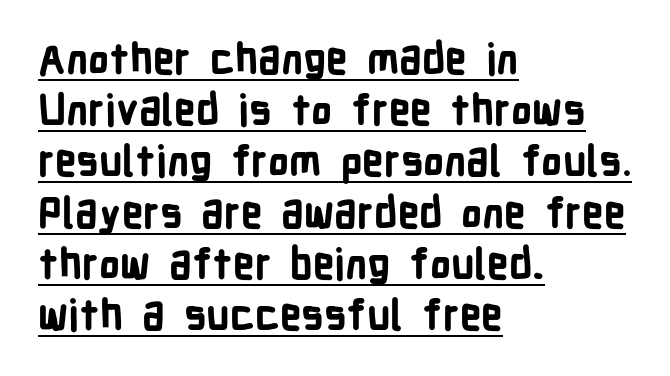
Q: Is the text bold? A: Yes.
Q: Is the text italic (slanted)? A: No, it is upright.
Q: Is the typeface a serif or a sans-serif typeface? A: Sans-serif.
Q: Is the text underlined? A: Yes.
Q: How is the paragraph aligned? A: Left-aligned.
Q: Is the spacing between letters normal or unusually wide? A: Normal.
Q: Width (condensed, normal, or wide)? A: Condensed.
Q: Stroke contrast? A: Low.
Q: x-height? A: Medium.
Q: Monospaced? A: No.
